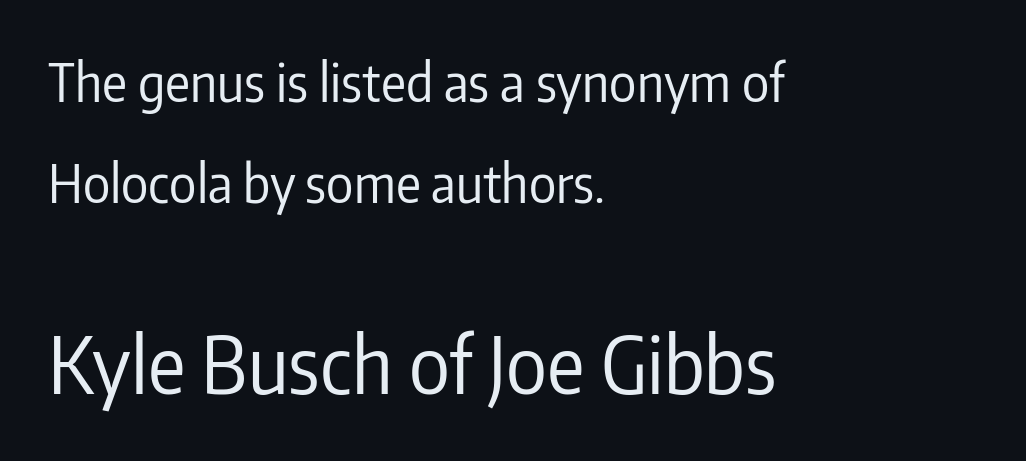
The image shows 78 px regular-weight, condensed sans-serif type, upright; set left-aligned, loose line spacing (1.95x), normal letter spacing, not underlined; the second (bottom) block is 1.5x larger; low stroke contrast and a medium x-height.
